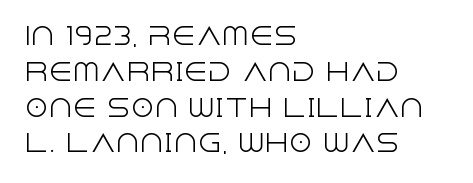
Q: Is the text bold? A: No.
Q: Is the text italic (slanted)? A: No, it is upright.
Q: Is the text underlined? A: No.
Q: How is the paragraph aligned? A: Left-aligned.
Q: Is the spacing between letters normal or unusually wide? A: Normal.
Q: Is the spacing between lines tight, normal or loose? A: Normal.
